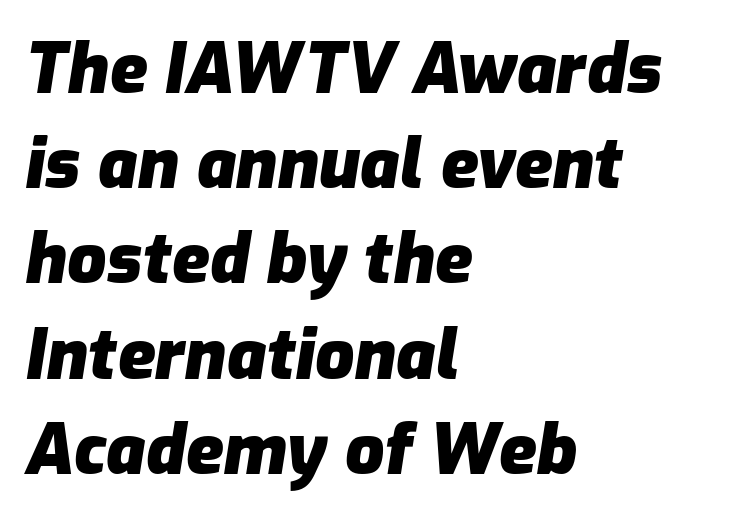
Each letter keeps its own natural width here, so spacing adapts to shape. The axis of the letterforms is tilted away from vertical. This rendering features lettering with no underline. A typesetter would call this leading conventional body-copy spacing. A classic flush-left, rag-right setting is used for this passage. Letter spacing: default.
